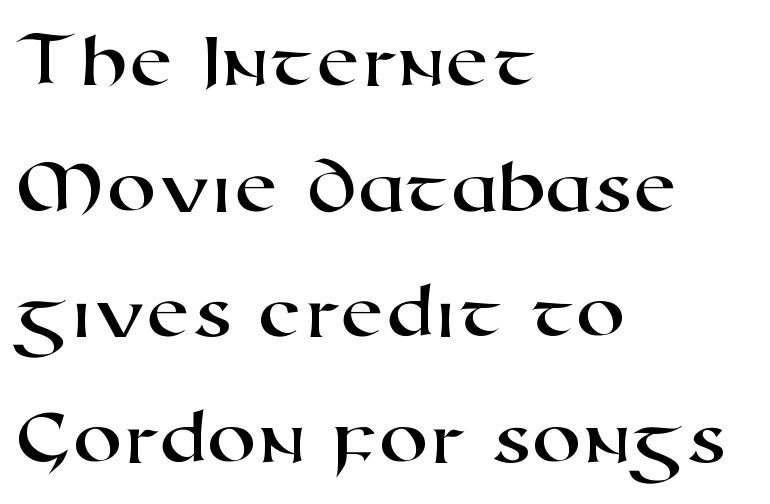
Q: Is the typeface a serif or a sans-serif typeface? A: Sans-serif.
Q: Is the text underlined? A: No.
Q: How is the paragraph aligned? A: Left-aligned.
Q: Is the spacing between letters normal or unusually wide? A: Normal.
Q: Is the spacing between lines tight, normal or loose? A: Normal.
Q: Width (condensed, normal, or wide)? A: Wide.
Q: Stroke contrast? A: High.
Q: x-height? A: Medium.
Q: Monospaced? A: No.
